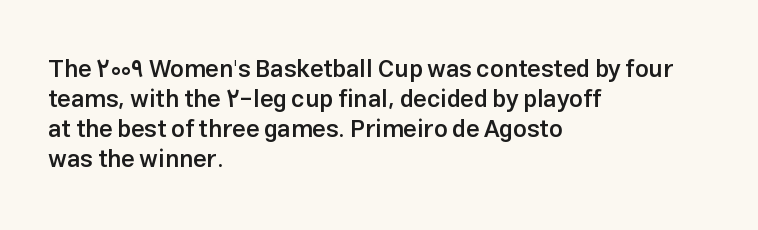
Unmarked baselines from the first word to the last. The leading is moderate, giving the passage an even texture. A bit beefed up — I'd call it semibold rather than bold. Horizontal alignment here is leftward, the default for most running prose. Style check: upright. Honestly, the letter spacing is just normal — you wouldn't notice it.
